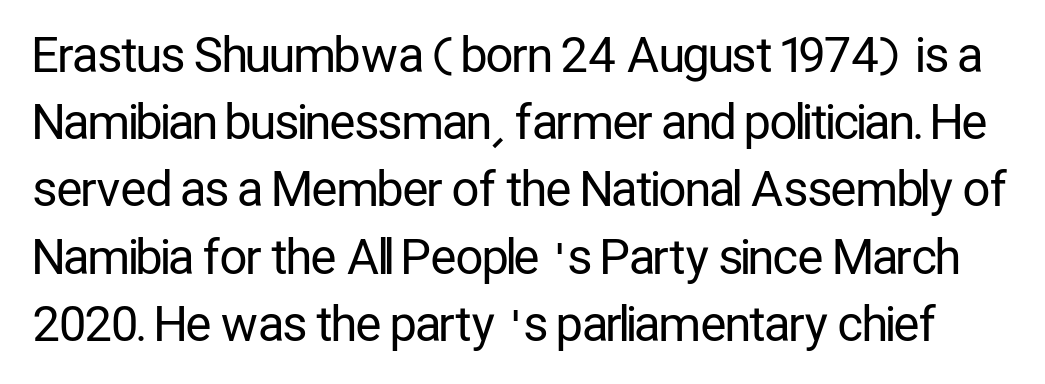
The horizontal fit of the characters is conventional and even. Type without underlining. A typesetter would mark this as roman, not italic. Baseline-to-baseline distance is the conventional proportion of letter height. Letterform terminals end flat and unadorned throughout the passage.
